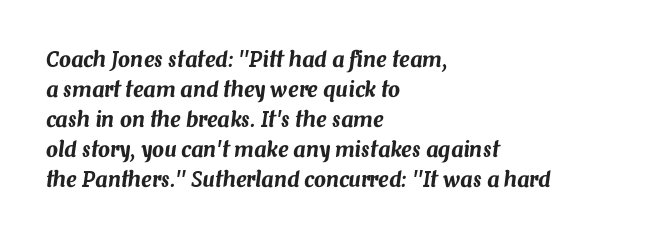
The specimen reads as italic at a glance. A clean baseline with only descenders dipping below it. Reading down the column, the eye jumps a familiar distance to each next line. The lines are quadded left. What stands out about the letter spacing? Nothing — it is the standard amount.
